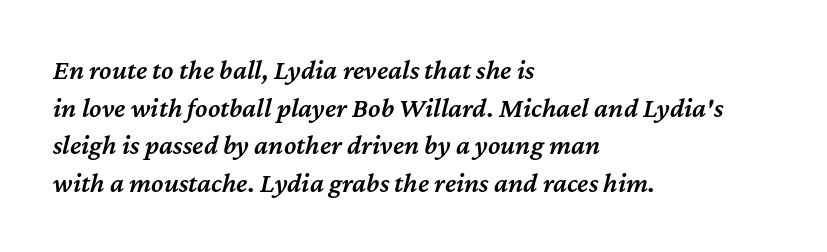
The image shows 28 px semibold type, italic (leaning right); set left-aligned, normal line spacing (1.34x), normal letter spacing, not underlined; medium stroke contrast and a medium x-height.
